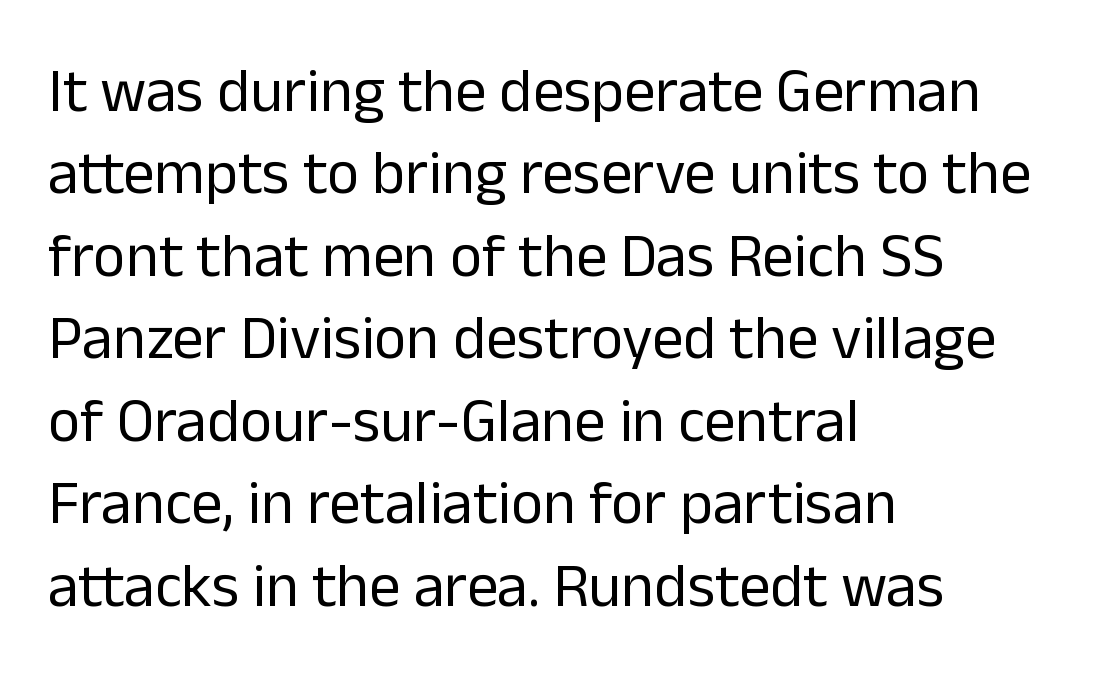
Look at the tracking — it's just the regular setting, nothing added. No extra ink here — the face is not bold. The typesetter chose a ragged-right arrangement here. Character widths vary here, with narrow letters taking less room than wide ones.
